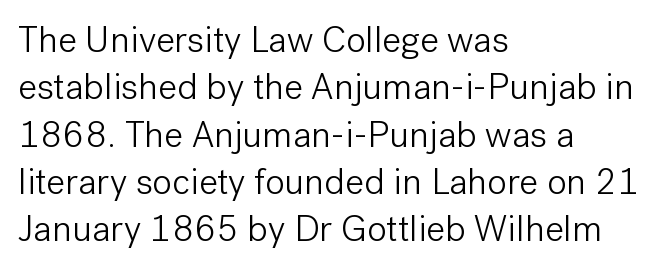
The image shows 37 px light sans-serif type, upright; set left-aligned, normal line spacing (1.28x), normal letter spacing, not underlined; low stroke contrast and a medium x-height.
